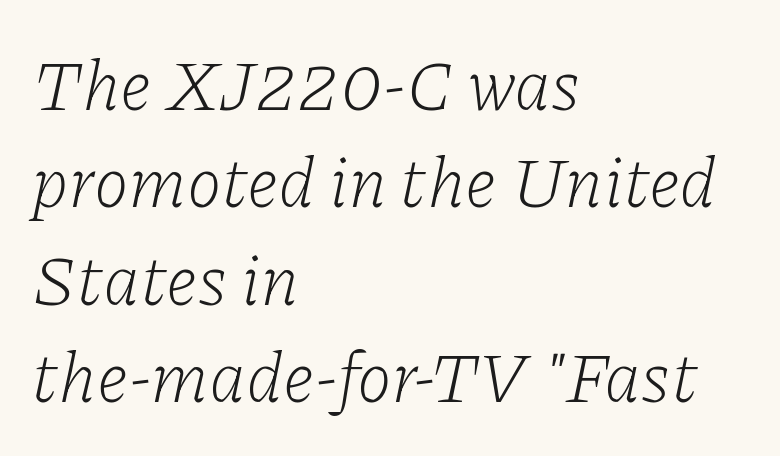
{"serif": "yes", "italic": "yes", "lean": "right", "slant_degrees": 11, "bold": "no", "weight": "light", "width": "normal", "stroke_contrast": "low", "x_height": "medium", "monospaced": "no", "underline": "no", "align": "left", "line_spacing": "normal", "line_spacing_ratio": 1.37, "letter_spacing": "normal", "letter_spacing_em": 0.0, "glyph_px": 71}
